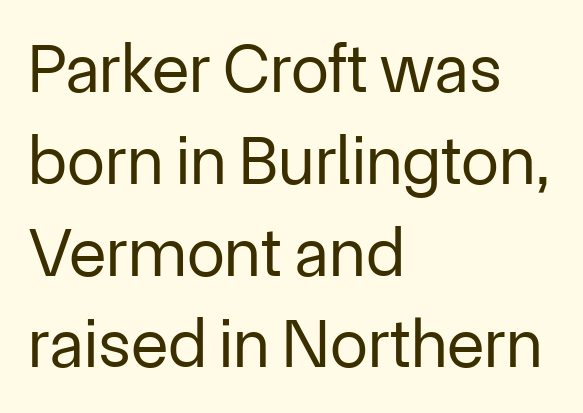
Spacing verdict: proportional, widths tailored to each character. Style check: upright. Evenly set lines give the paragraph a standard silhouette. Nobody drew a line under any word here. The characters display no serif detailing; their extremities are plain. Tracking value appears to be zero — textbook default spacing.
